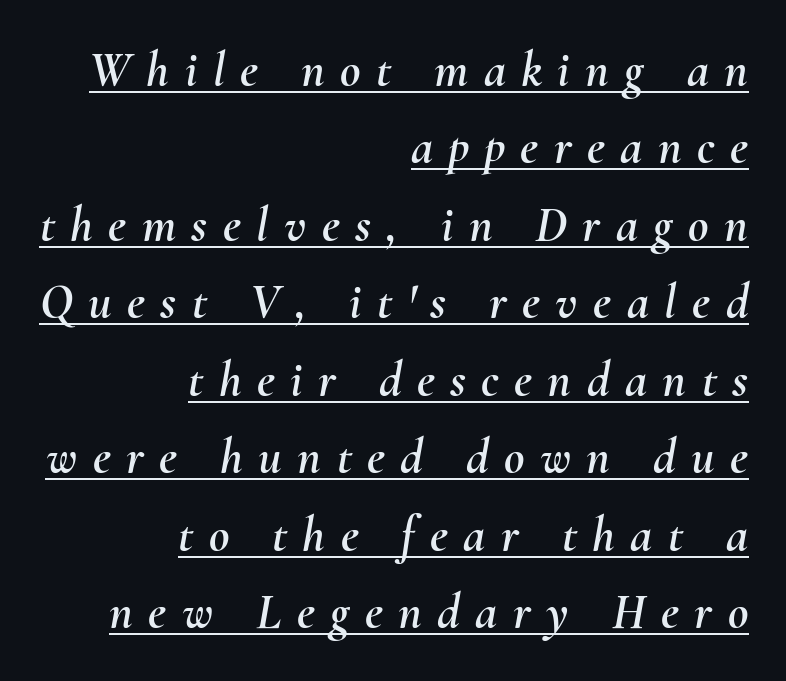
Q: Is the text italic (slanted)? A: Yes, it leans right by about 10 degrees.
Q: Is the text underlined? A: Yes.
Q: How is the paragraph aligned? A: Right-aligned.
Q: Is the spacing between letters normal or unusually wide? A: Unusually wide.
Q: Is the spacing between lines tight, normal or loose? A: Normal.
Q: Width (condensed, normal, or wide)? A: Normal.
Q: Stroke contrast? A: Medium.
Q: x-height? A: Small.
Q: Monospaced? A: No.
